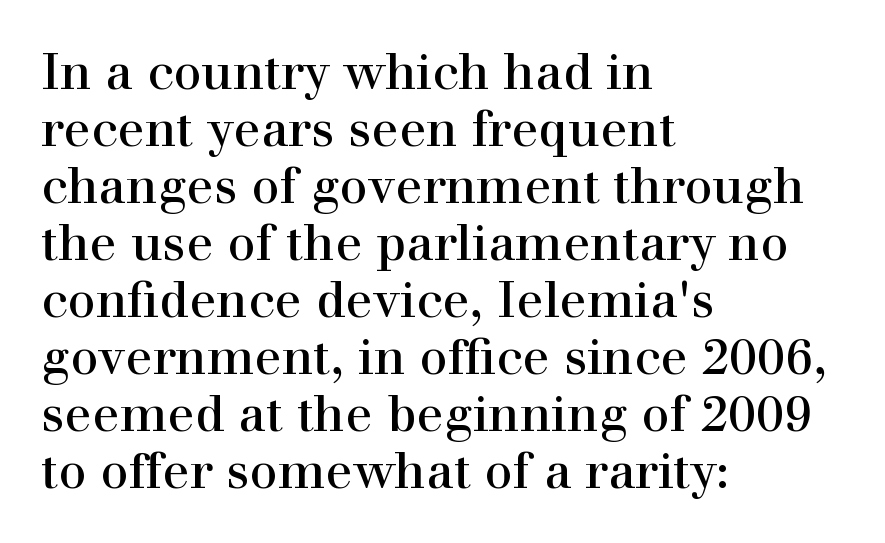
{"serif": "yes", "italic": "no", "bold": "no", "weight": "regular", "width": "normal", "stroke_contrast": "high", "x_height": "medium", "monospaced": "no", "underline": "no", "align": "left", "line_spacing": "tight", "line_spacing_ratio": 1.14, "letter_spacing": "normal", "letter_spacing_em": 0.0, "glyph_px": 50}
